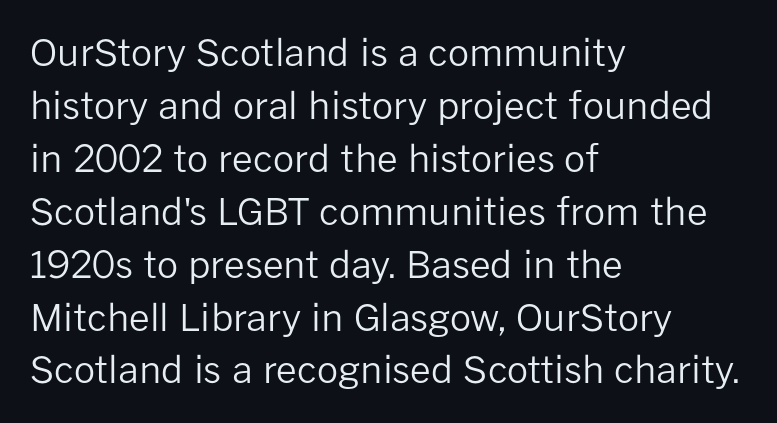
Q: Is the text bold? A: No.
Q: Is the text italic (slanted)? A: No, it is upright.
Q: Is the typeface a serif or a sans-serif typeface? A: Sans-serif.
Q: Is the text underlined? A: No.
Q: How is the paragraph aligned? A: Left-aligned.
Q: Is the spacing between letters normal or unusually wide? A: Normal.
Q: Is the spacing between lines tight, normal or loose? A: Normal.
Q: Width (condensed, normal, or wide)? A: Normal.
Q: Stroke contrast? A: Low.
Q: x-height? A: Medium.
Q: Monospaced? A: No.
